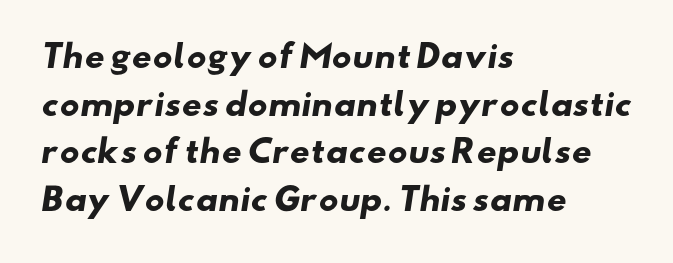
Q: Is the text bold? A: Yes.
Q: Is the typeface a serif or a sans-serif typeface? A: Sans-serif.
Q: Is the text underlined? A: No.
Q: How is the paragraph aligned? A: Left-aligned.
Q: Is the spacing between letters normal or unusually wide? A: Normal.
Q: Is the spacing between lines tight, normal or loose? A: Normal.
Q: Width (condensed, normal, or wide)? A: Wide.
Q: Stroke contrast? A: Low.
Q: x-height? A: Small.
Q: Monospaced? A: No.
